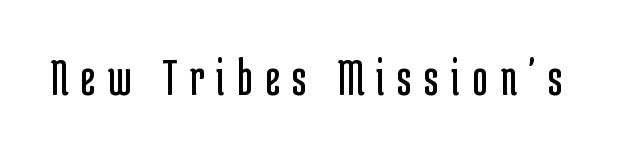
Q: Is the text bold? A: No.
Q: Is the text italic (slanted)? A: No, it is upright.
Q: Is the typeface a serif or a sans-serif typeface? A: Sans-serif.
Q: Is the text underlined? A: No.
Q: Is the spacing between letters normal or unusually wide? A: Unusually wide.
Q: Width (condensed, normal, or wide)? A: Condensed.
Q: Stroke contrast? A: Low.
Q: x-height? A: Medium.
Q: Monospaced? A: No.
